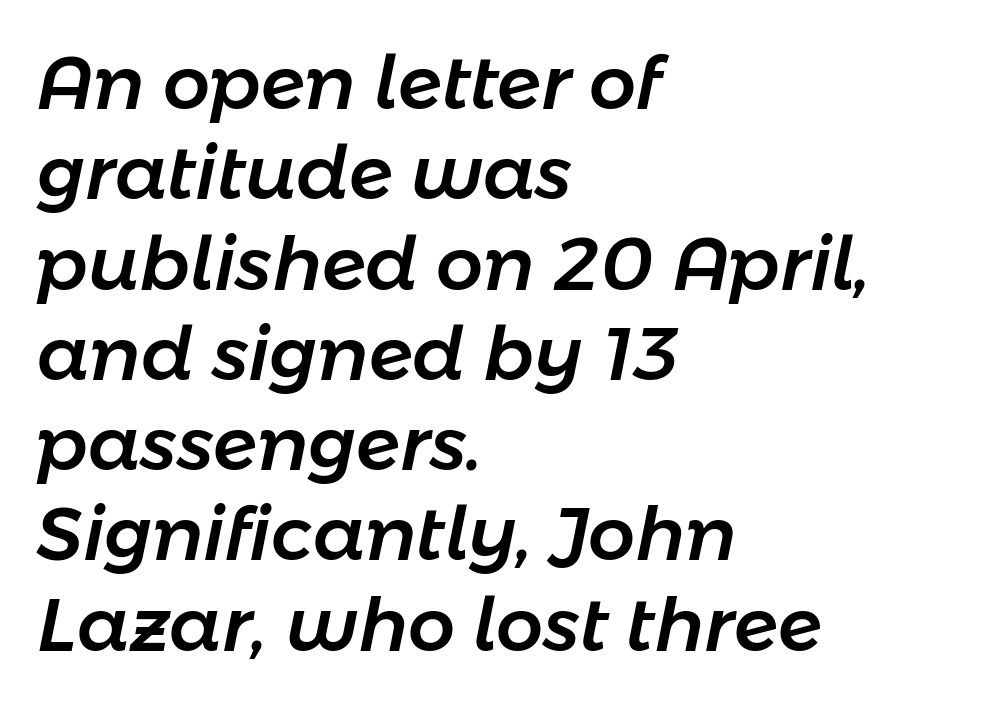
Q: Is the text italic (slanted)? A: Yes, it leans right by about 11 degrees.
Q: Is the text underlined? A: No.
Q: How is the paragraph aligned? A: Left-aligned.
Q: Is the spacing between letters normal or unusually wide? A: Normal.
Q: Width (condensed, normal, or wide)? A: Normal.
Q: Stroke contrast? A: Low.
Q: x-height? A: Medium.
Q: Monospaced? A: No.
